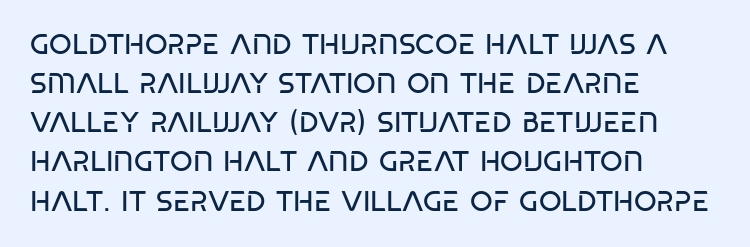
{"serif": "no", "italic": "no", "bold": "no", "weight": "regular", "width": "condensed", "stroke_contrast": "low", "x_height": "large", "monospaced": "no", "underline": "no", "align": "left", "line_spacing": "normal", "line_spacing_ratio": 1.35, "letter_spacing": "normal", "letter_spacing_em": 0.0, "glyph_px": 29}
